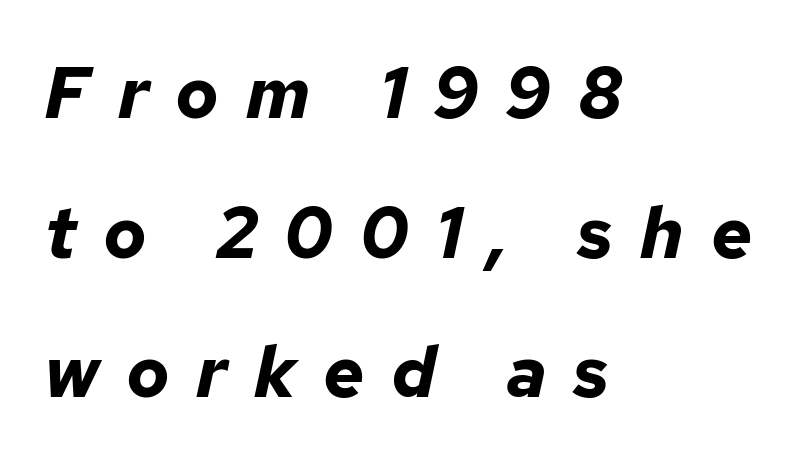
{"italic": "yes", "lean": "right", "slant_degrees": 12, "bold": "yes", "weight": "bold", "width": "normal", "stroke_contrast": "low", "x_height": "medium", "monospaced": "no", "underline": "no", "align": "left", "line_spacing": "loose", "line_spacing_ratio": 1.94, "letter_spacing": "wide", "letter_spacing_em": 0.37, "glyph_px": 72}
